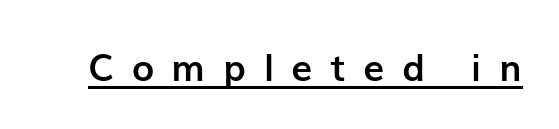
A typographer would call this underscored text. In terms of letterspacing, this is a distinctly airy, spread setting. Stroke thickness is high; the sample reads as a true bold. In terms of posture, this sample is upright. Do the characters align in a grid? No, the font is proportional. The typeface chosen for these lines omits serifs.
